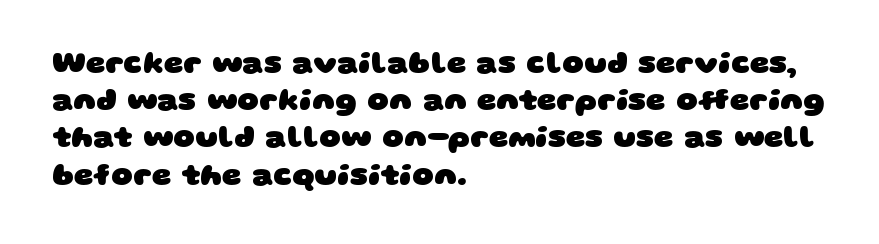
The image shows 30 px heavy, wide sans-serif type; set left-aligned, line spacing 1.24x, normal letter spacing, not underlined; low stroke contrast and a large x-height.
